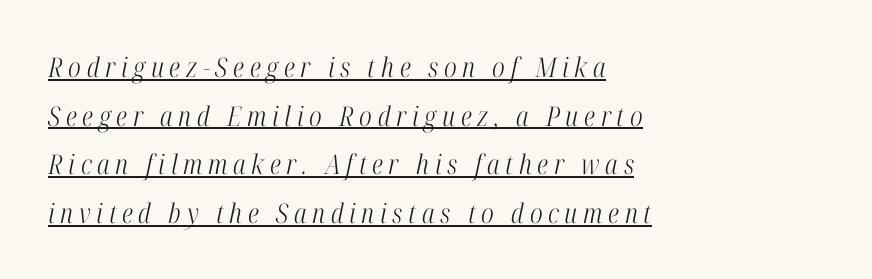
Q: Is the text bold? A: No.
Q: Is the text italic (slanted)? A: Yes, it leans right by about 12 degrees.
Q: Is the text underlined? A: Yes.
Q: How is the paragraph aligned? A: Left-aligned.
Q: Is the spacing between letters normal or unusually wide? A: Unusually wide.
